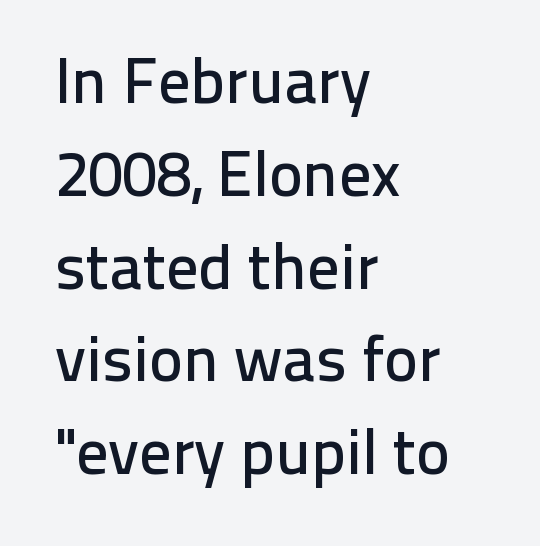
The image shows 64 px sans-serif type, upright; set left-aligned, normal line spacing (1.45x), normal letter spacing, not underlined; low stroke contrast and a medium x-height.
